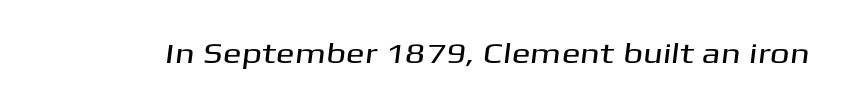
The image shows 28 px wide sans-serif type; set normal letter spacing, not underlined; medium stroke contrast and a medium x-height.
